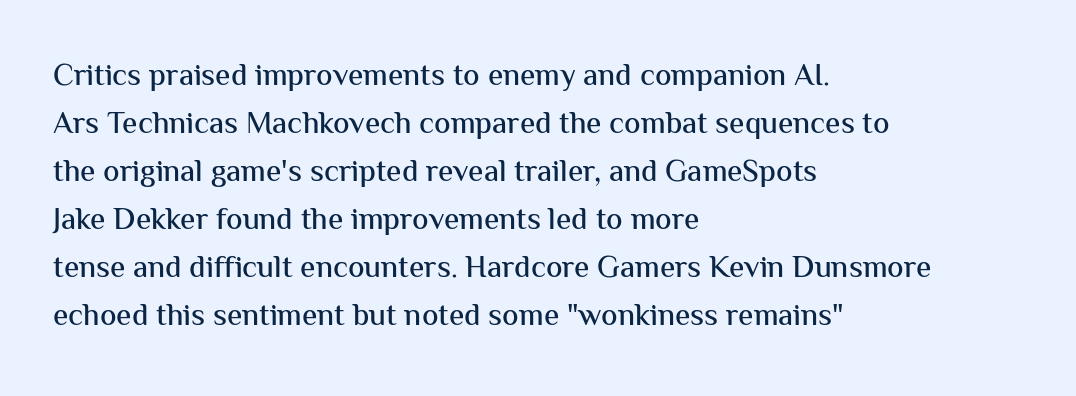
The image shows 31 px sans-serif type, upright; set left-aligned, normal line spacing (1.55x), normal letter spacing, not underlined; medium stroke contrast and a medium x-height.
